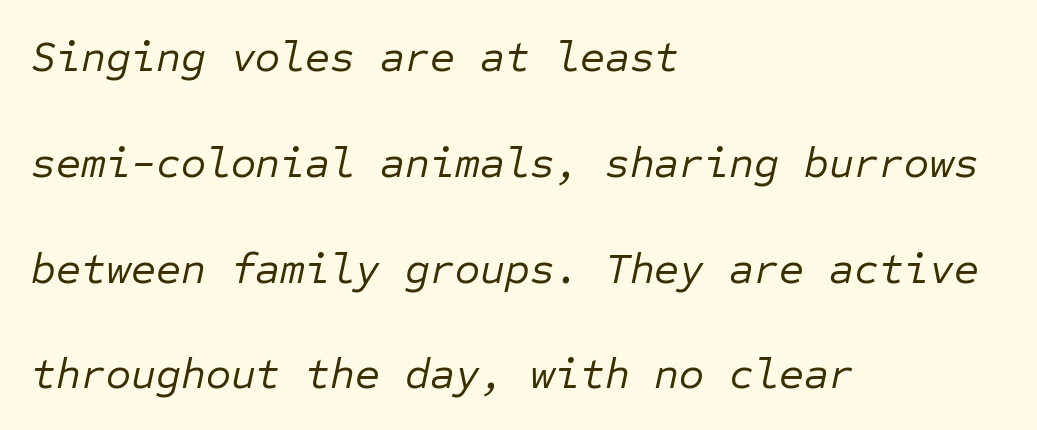
The image shows 43 px regular-weight type, italic (leaning right), monospaced; set left-aligned, loose line spacing (2.46x), normal letter spacing, not underlined; low stroke contrast and a medium x-height.
